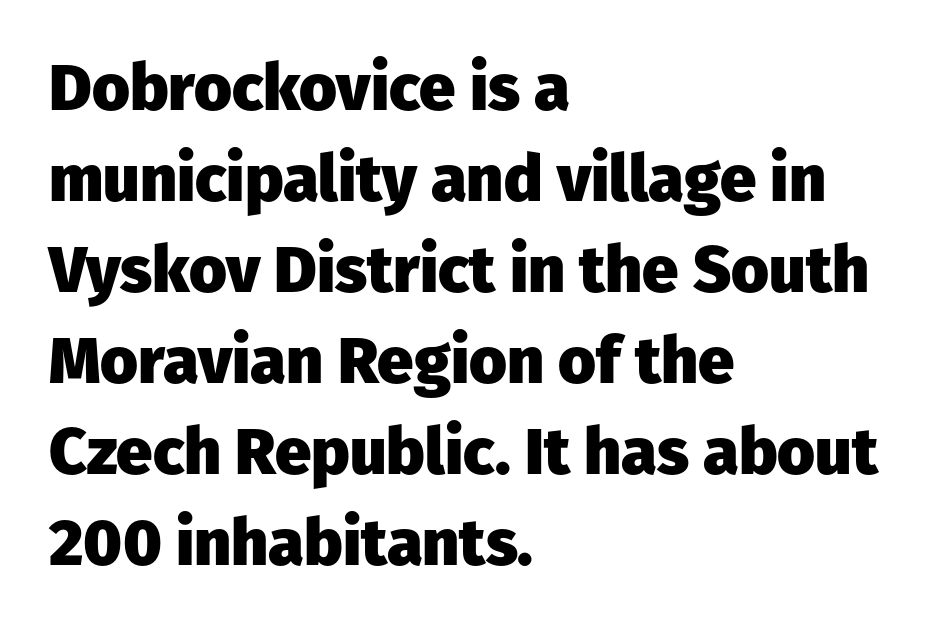
{"serif": "no", "italic": "no", "bold": "yes", "weight": "heavy", "width": "normal", "stroke_contrast": "low", "x_height": "medium", "monospaced": "no", "underline": "no", "align": "left", "line_spacing": "normal", "line_spacing_ratio": 1.4, "letter_spacing": "normal", "letter_spacing_em": 0.0, "glyph_px": 65}
